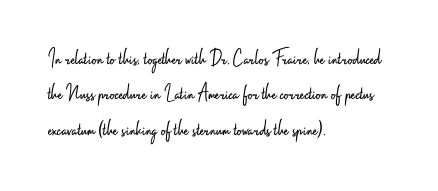
Q: Is the text bold? A: No.
Q: Is the text italic (slanted)? A: Yes.
Q: Is the text underlined? A: No.
Q: How is the paragraph aligned? A: Left-aligned.
Q: Is the spacing between letters normal or unusually wide? A: Normal.
Q: Is the spacing between lines tight, normal or loose? A: Normal.
